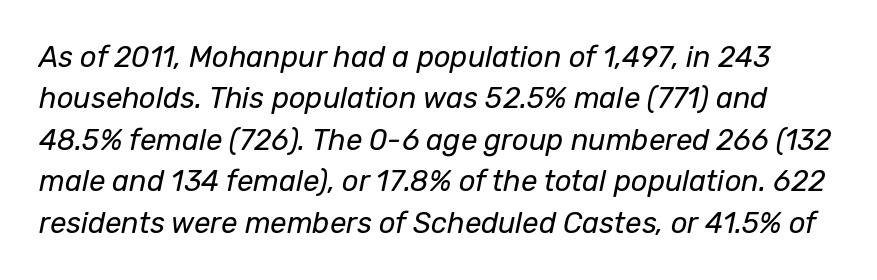
Bare-footed words on every line. The horizontal fit of the characters is conventional and even. The rendering uses a moderate line-height, typical for paragraphs. The glyphs look as if they've been sheared to an angle.
